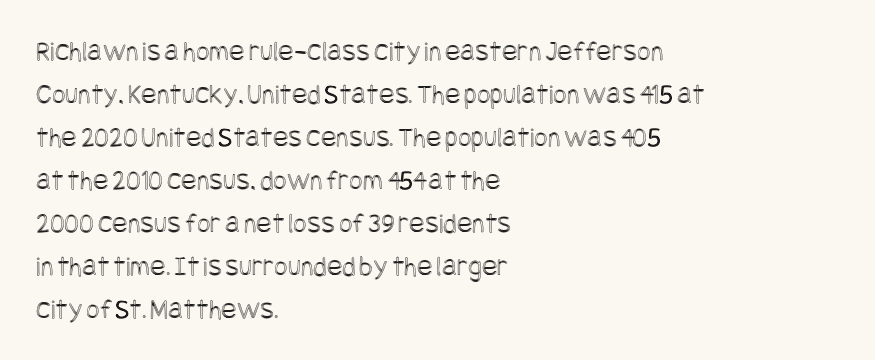
The image shows 29 px condensed type, upright; set left-aligned, normal line spacing (1.48x), normal letter spacing, not underlined; a large x-height.
